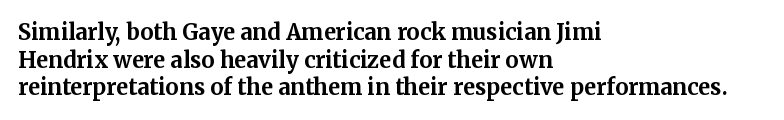
The image shows 22 px bold type, upright; set left-aligned, normal line spacing (1.26x), normal letter spacing, not underlined.
